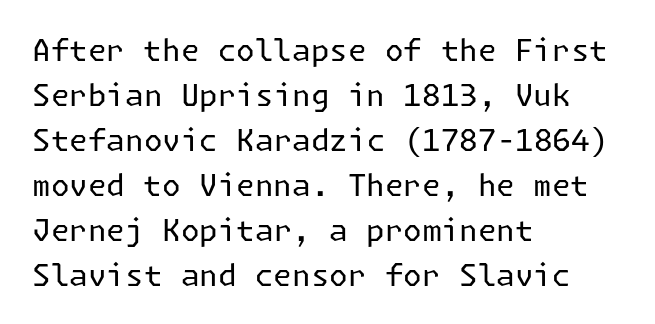
No chunkiness to these letters — they're not bold. The words here are not underlined. Nobody touched the tracking dial on this one. The rendering anchors every line to the left-hand side. Examine the stroke ends and you'll find no serifs. It's the straight-up-and-down kind of type.
